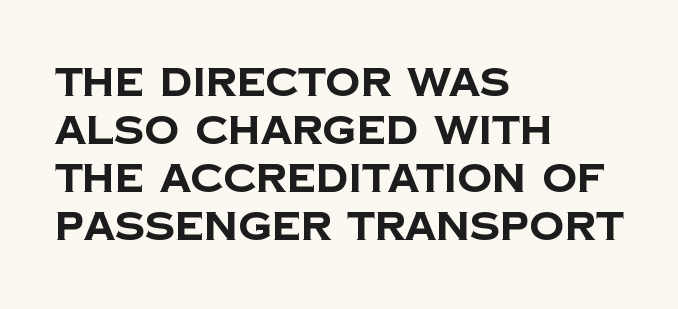
{"serif": "no", "bold": "yes", "weight": "bold", "width": "normal", "stroke_contrast": "low", "x_height": "large", "monospaced": "no", "underline": "no", "align": "left", "line_spacing_ratio": 1.23, "letter_spacing": "normal", "letter_spacing_em": 0.0, "glyph_px": 39}
